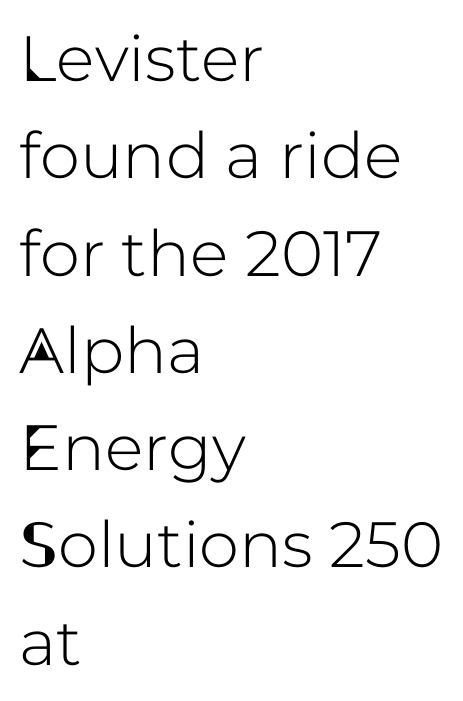
The image shows 64 px sans-serif type, upright; set left-aligned, normal line spacing (1.52x), normal letter spacing, not underlined; low stroke contrast and a medium x-height.
